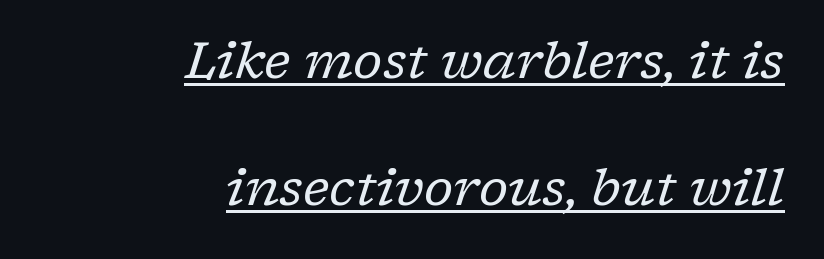
{"serif": "yes", "italic": "yes", "lean": "right", "slant_degrees": 17, "bold": "no", "weight": "regular", "width": "normal", "stroke_contrast": "low", "x_height": "medium", "monospaced": "no", "underline": "yes", "align": "right", "line_spacing": "loose", "line_spacing_ratio": 2.49, "letter_spacing": "normal", "letter_spacing_em": 0.0, "glyph_px": 51}
